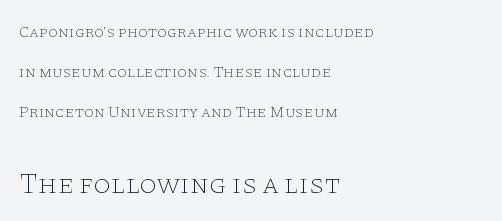
The image shows 28 px thin, wide serif type, upright; set left-aligned, loose line spacing (2.49x), normal letter spacing, not underlined; the second (bottom) block is 1.75x larger; low stroke contrast and a large x-height.
